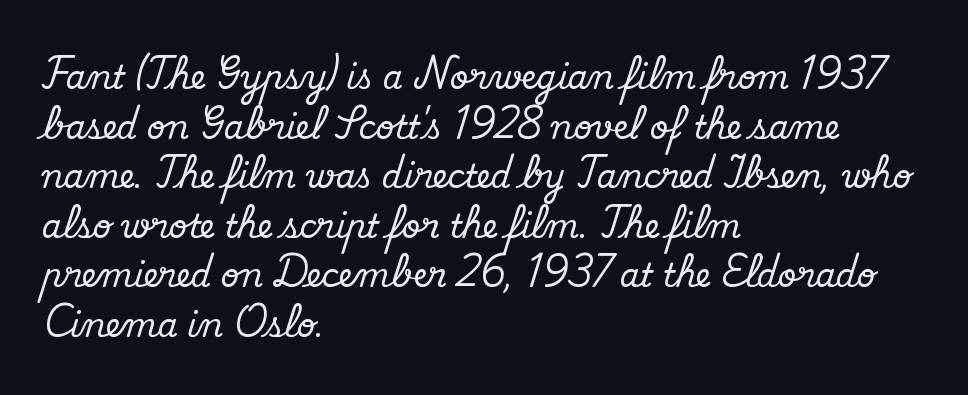
Q: Is the text italic (slanted)? A: Yes.
Q: Is the typeface a serif or a sans-serif typeface? A: Serif.
Q: Is the text underlined? A: No.
Q: How is the paragraph aligned? A: Left-aligned.
Q: Is the spacing between letters normal or unusually wide? A: Normal.
Q: Is the spacing between lines tight, normal or loose? A: Normal.
Q: Width (condensed, normal, or wide)? A: Normal.
Q: Stroke contrast? A: Medium.
Q: x-height? A: Small.
Q: Monospaced? A: No.
